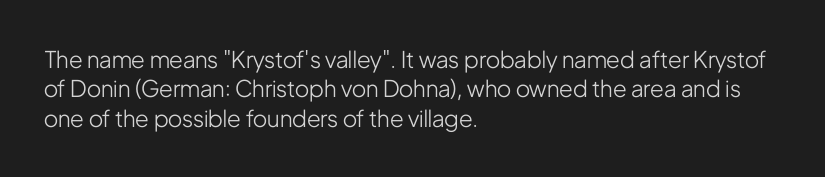
{"italic": "no", "bold": "no", "underline": "no", "align": "left", "line_spacing": "normal", "line_spacing_ratio": 1.28, "letter_spacing": "normal", "letter_spacing_em": 0.0, "glyph_px": 23}
